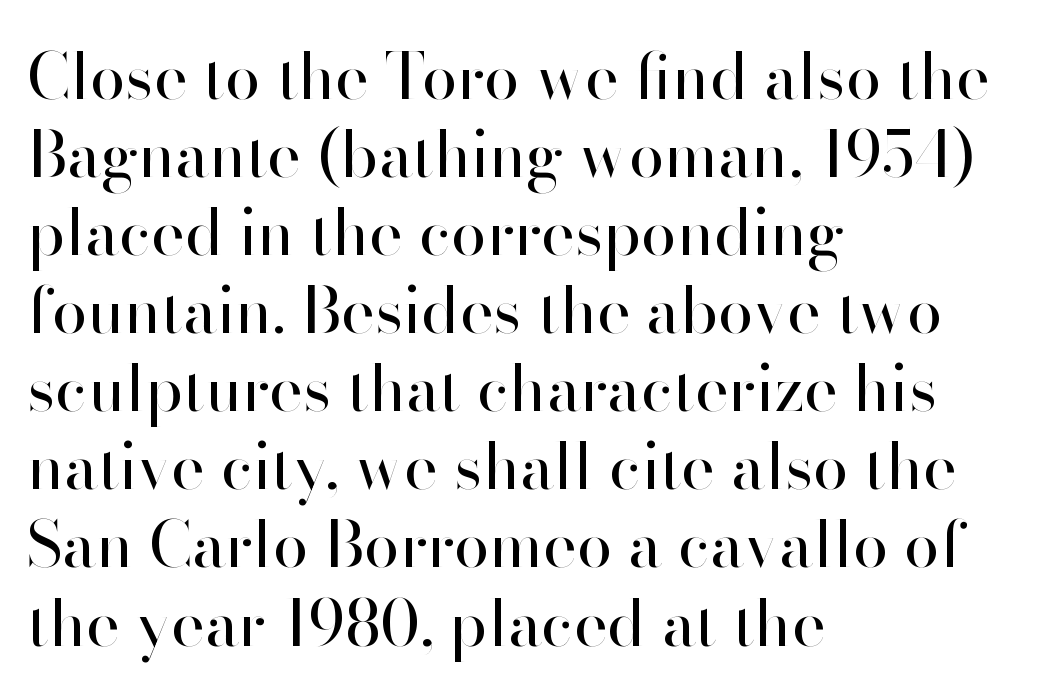
Posture: upright roman. Does the copy run flush right? No — it runs flush left. I'd call this a sans setting — the letters go barefoot. There is no visible air inserted between adjacent glyphs. Think of a printed novel: that variable character pitch is what you see here. This reads as an unemphasized weight, regular at the heaviest.
